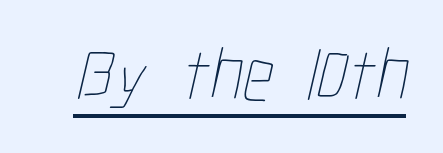
Q: Is the text bold? A: No.
Q: Is the text underlined? A: Yes.
Q: Is the spacing between letters normal or unusually wide? A: Normal.
Q: Width (condensed, normal, or wide)? A: Condensed.
Q: Stroke contrast? A: Low.
Q: x-height? A: Medium.
Q: Monospaced? A: No.
